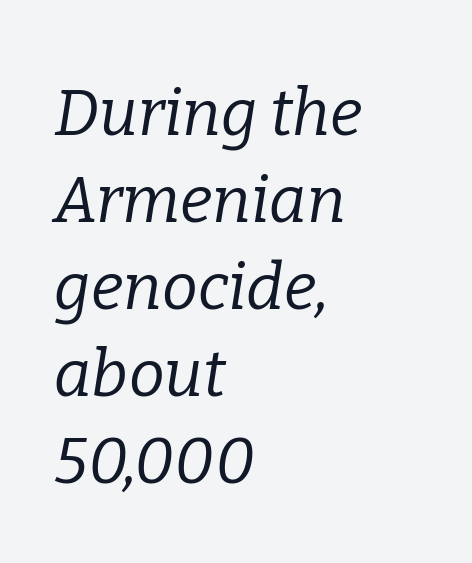
The image shows 64 px regular-weight serif type, italic (leaning right); set left-aligned, normal line spacing (1.36x), normal letter spacing, not underlined; low stroke contrast and a medium x-height.
